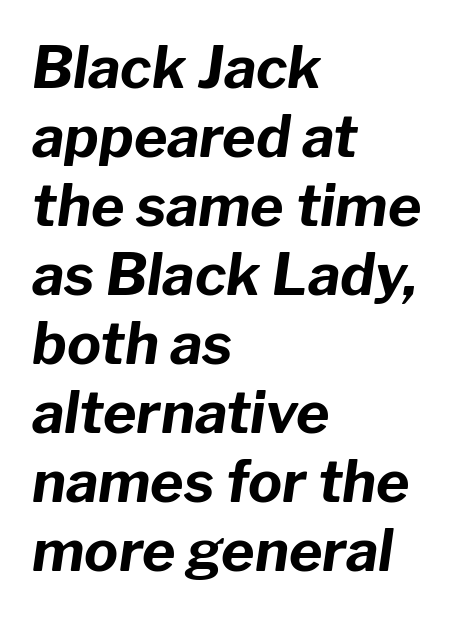
Nobody touched the tracking dial on this one. Reading down the block, your eye returns to a fixed left position each line. Beneath every word, the page is bare. Think of a printed novel: that variable character pitch is what you see here.
